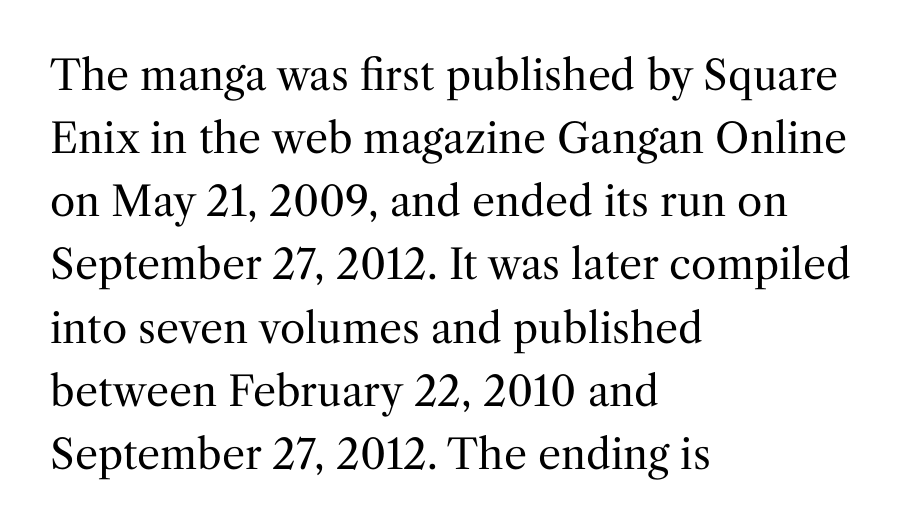
The rag falls on the right side of this text block. Nothing unusual about the tracking: characters are spaced as the font intends. Think of a printed novel: that variable character pitch is what you see here. Vertical strokes here are truly vertical. One glance says typical: line gaps are just what's usual. The glyphs are unaccompanied by any horizontal stroke below them.
